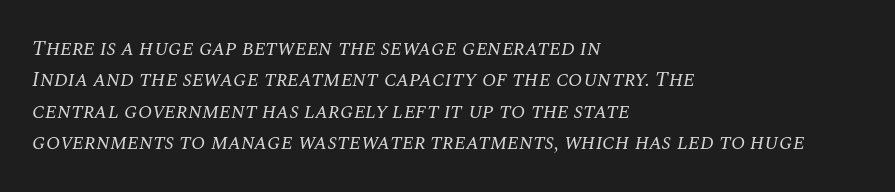
Q: Is the text bold? A: No.
Q: Is the text italic (slanted)? A: Yes, it leans right by about 10 degrees.
Q: Is the text underlined? A: No.
Q: How is the paragraph aligned? A: Left-aligned.
Q: Is the spacing between letters normal or unusually wide? A: Normal.
Q: Is the spacing between lines tight, normal or loose? A: Normal.
